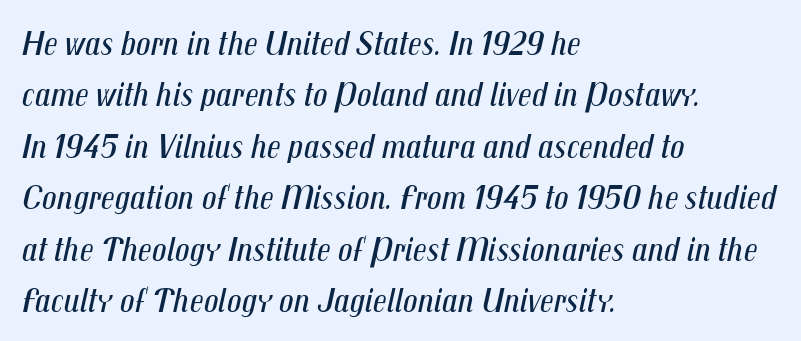
Q: Is the text bold? A: No.
Q: Is the text italic (slanted)? A: Yes, it leans right by about 12 degrees.
Q: Is the text underlined? A: No.
Q: How is the paragraph aligned? A: Left-aligned.
Q: Is the spacing between letters normal or unusually wide? A: Normal.
Q: Is the spacing between lines tight, normal or loose? A: Normal.
Q: Width (condensed, normal, or wide)? A: Condensed.
Q: Stroke contrast? A: Medium.
Q: x-height? A: Medium.
Q: Monospaced? A: No.
